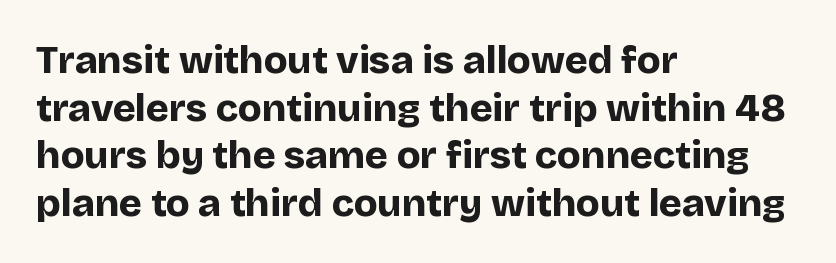
The image shows 39 px bold sans-serif type, upright; set left-aligned, line spacing 1.22x, normal letter spacing, not underlined; low stroke contrast and a large x-height.
